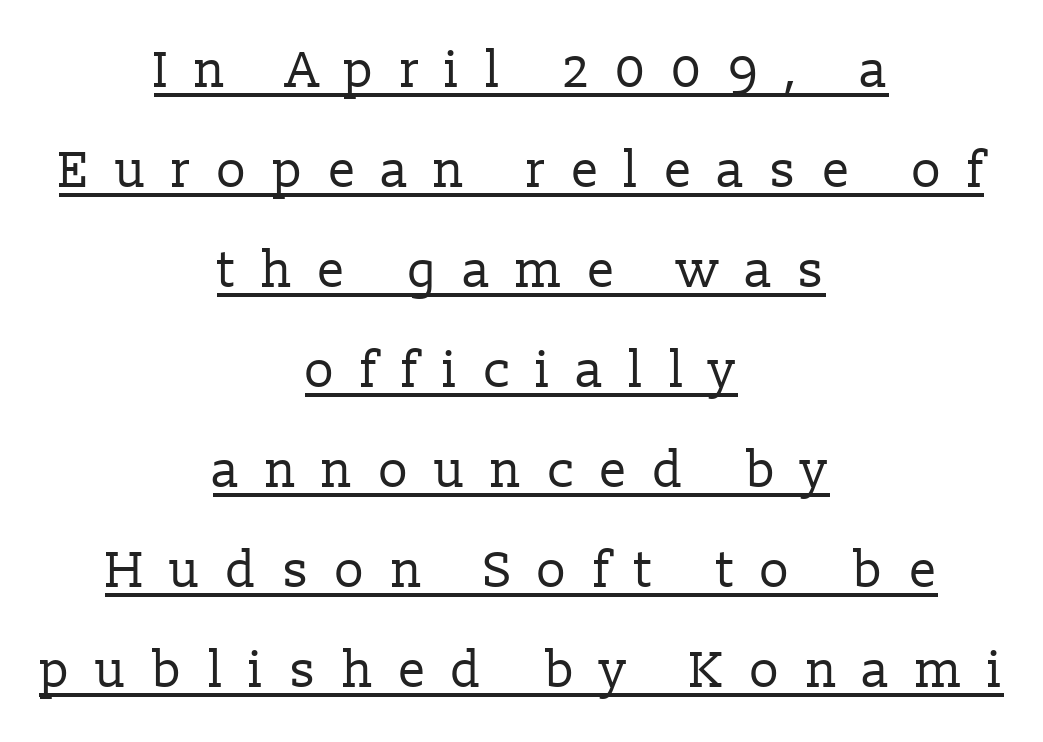
{"serif": "yes", "italic": "no", "bold": "no", "weight": "regular", "width": "normal", "stroke_contrast": "low", "x_height": "medium", "monospaced": "no", "underline": "yes", "align": "center", "line_spacing": "loose", "line_spacing_ratio": 1.96, "letter_spacing": "wide", "letter_spacing_em": 0.49, "glyph_px": 51}
